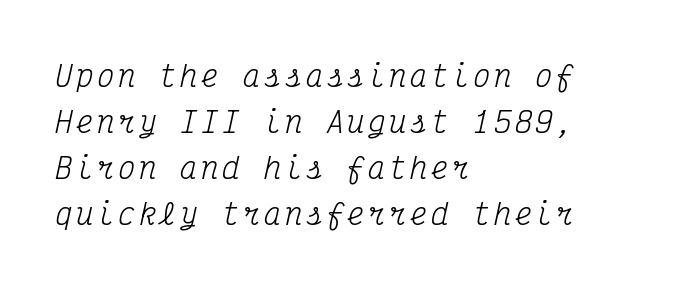
Looks like terminal output: every glyph gets an equal slot. Successive baselines arrive at the customary interval. The glyphs in this specimen are seriffed. Unmarked baselines from the first word to the last. The compositor pushed each line to the left boundary.
